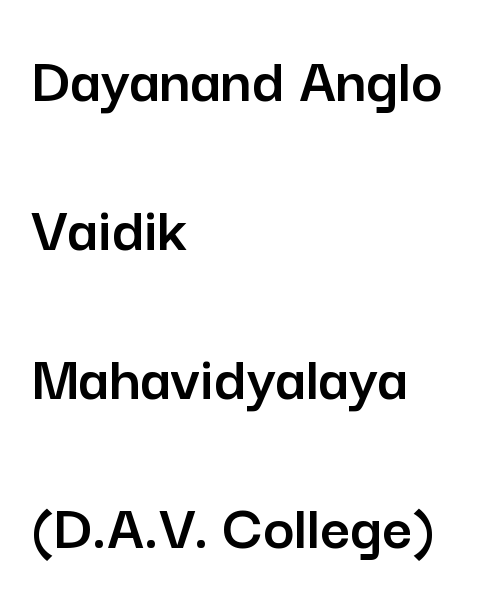
The letters advance in unequal steps, a hallmark of proportional type. Italic? Not at all — the glyphs are vertical. What's the leading like? Stretched, with rows far apart. Font category for this specimen: sans-serif.
